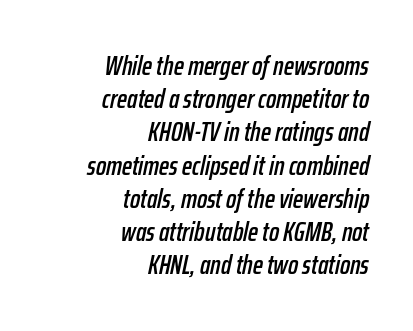
The image shows 27 px text type, italic (leaning right); set right-aligned, line spacing 1.23x, normal letter spacing, not underlined.
